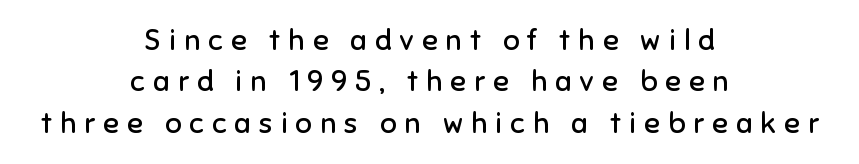
The image shows 29 px regular-weight sans-serif type, upright; set centered, normal line spacing (1.43x), unusually wide letter spacing (+0.28 em), not underlined; low stroke contrast and a medium x-height.
